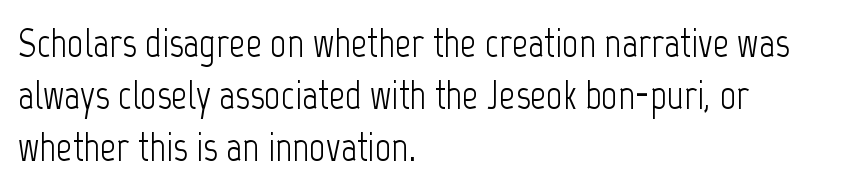
Q: Is the text bold? A: No.
Q: Is the text italic (slanted)? A: No, it is upright.
Q: Is the typeface a serif or a sans-serif typeface? A: Sans-serif.
Q: Is the text underlined? A: No.
Q: How is the paragraph aligned? A: Left-aligned.
Q: Is the spacing between letters normal or unusually wide? A: Normal.
Q: Is the spacing between lines tight, normal or loose? A: Normal.
Q: Width (condensed, normal, or wide)? A: Condensed.
Q: Stroke contrast? A: Low.
Q: x-height? A: Medium.
Q: Monospaced? A: No.
